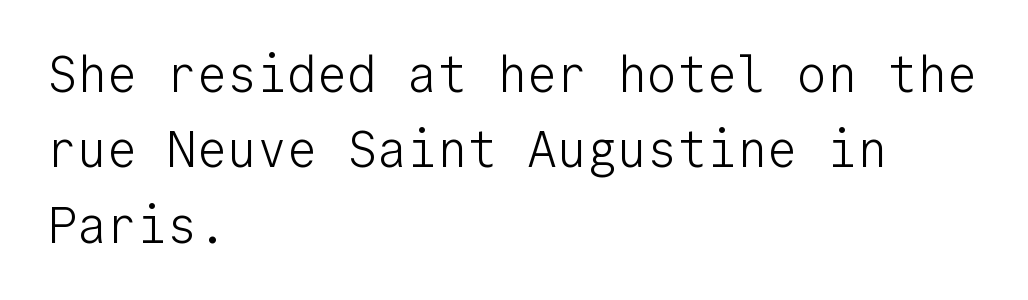
Q: Is the text bold? A: No.
Q: Is the text italic (slanted)? A: No, it is upright.
Q: Is the typeface a serif or a sans-serif typeface? A: Sans-serif.
Q: Is the text underlined? A: No.
Q: How is the paragraph aligned? A: Left-aligned.
Q: Is the spacing between letters normal or unusually wide? A: Normal.
Q: Is the spacing between lines tight, normal or loose? A: Normal.
Q: Width (condensed, normal, or wide)? A: Normal.
Q: Stroke contrast? A: Low.
Q: x-height? A: Medium.
Q: Monospaced? A: Yes.
